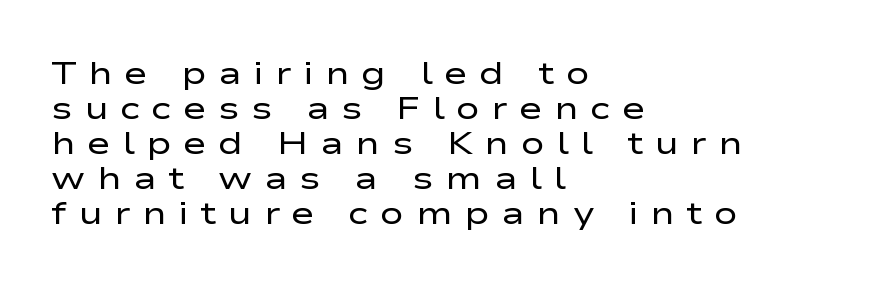
The image shows 32 px regular-weight, wide sans-serif type, upright; set left-aligned, tight line spacing (1.09x), unusually wide letter spacing (+0.36 em), not underlined; low stroke contrast and a medium x-height.
